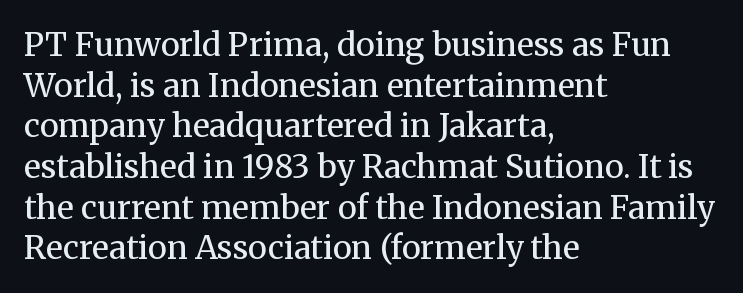
Old-style or modern, the face here clearly has serifs. Leftover space on each line is placed entirely after the last word. The line texture is even and compact thanks to regular tracking. It's the straight-up-and-down kind of type.
